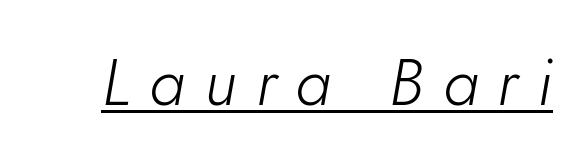
Q: Is the text bold? A: No.
Q: Is the text italic (slanted)? A: Yes, it leans right by about 10 degrees.
Q: Is the text underlined? A: Yes.
Q: Is the spacing between letters normal or unusually wide? A: Unusually wide.
Q: Width (condensed, normal, or wide)? A: Normal.
Q: Stroke contrast? A: Low.
Q: x-height? A: Small.
Q: Monospaced? A: No.
